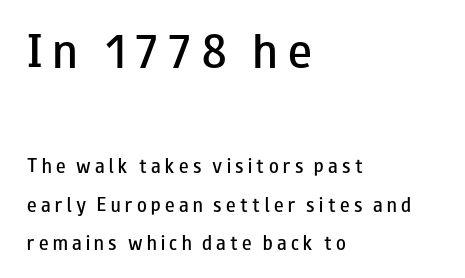
Q: Is the text bold? A: Semi-bold.
Q: Is the text italic (slanted)? A: No, it is upright.
Q: Is the typeface a serif or a sans-serif typeface? A: Sans-serif.
Q: Is the text underlined? A: No.
Q: How is the paragraph aligned? A: Left-aligned.
Q: Is the spacing between letters normal or unusually wide? A: Unusually wide.
Q: Is the spacing between lines tight, normal or loose? A: Loose.
Q: Which block of text is set in a larger size, the first (top) or the second (bottom)? A: The first (top) one.
Q: Width (condensed, normal, or wide)? A: Wide.
Q: Stroke contrast? A: Low.
Q: x-height? A: Small.
Q: Monospaced? A: No.
